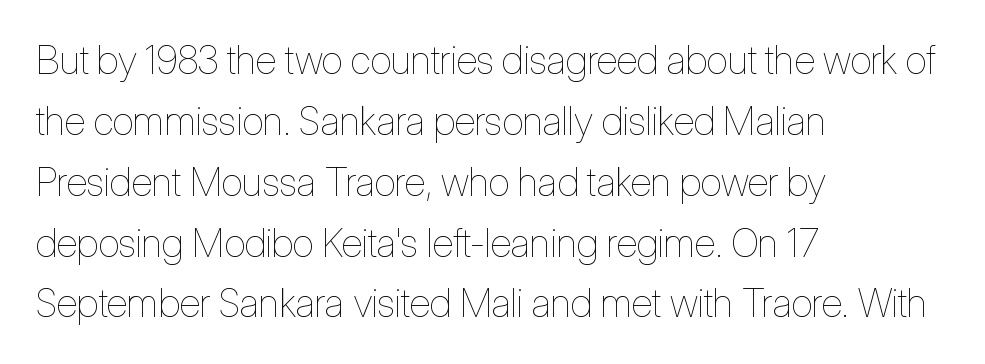
{"italic": "no", "bold": "no", "weight": "thin", "width": "condensed", "stroke_contrast": "low", "x_height": "medium", "monospaced": "no", "underline": "no", "align": "left", "line_spacing": "normal", "line_spacing_ratio": 1.56, "letter_spacing": "normal", "letter_spacing_em": 0.0, "glyph_px": 39}
